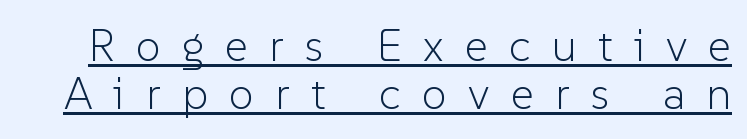
Compared with a typical body face, this is equally light or lighter still. This sample uses a sans-serif face. You can see a thin bar hugging the bottom of the glyphs. Between one letter and the next there's a generous, obvious gap. Does the leading feel generous? Not at all — it's pinched.
